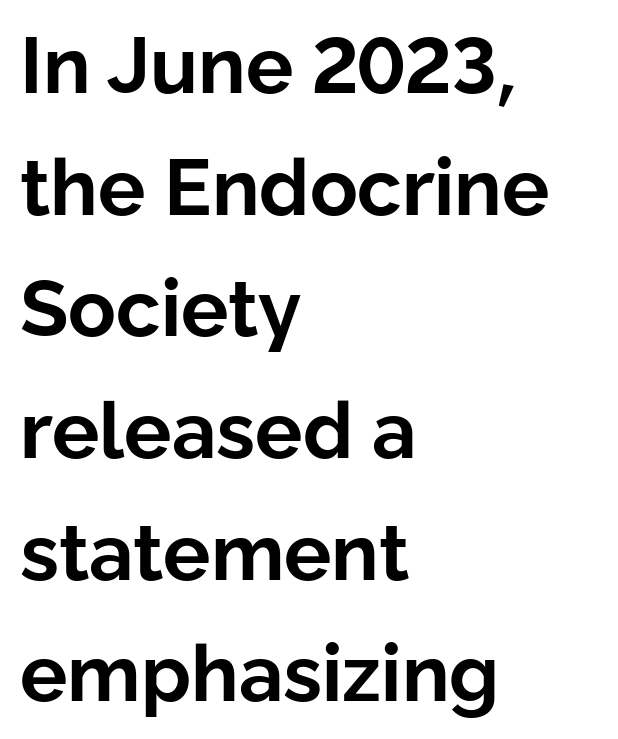
Q: Is the text bold? A: Yes.
Q: Is the text italic (slanted)? A: No, it is upright.
Q: Is the typeface a serif or a sans-serif typeface? A: Sans-serif.
Q: Is the text underlined? A: No.
Q: How is the paragraph aligned? A: Left-aligned.
Q: Is the spacing between letters normal or unusually wide? A: Normal.
Q: Is the spacing between lines tight, normal or loose? A: Normal.
Q: Width (condensed, normal, or wide)? A: Normal.
Q: Stroke contrast? A: Low.
Q: x-height? A: Medium.
Q: Monospaced? A: No.
